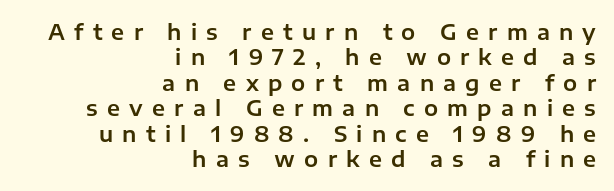
The image shows 21 px text type, upright; set right-aligned, line spacing 1.21x, unusually wide letter spacing (+0.44 em), not underlined.
